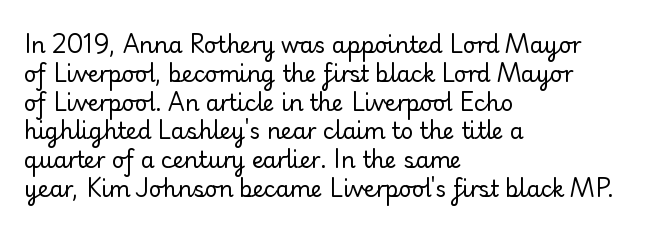
{"italic": "no", "bold": "no", "underline": "no", "align": "left", "line_spacing": "normal", "line_spacing_ratio": 1.31, "letter_spacing": "normal", "letter_spacing_em": 0.0, "glyph_px": 22}
